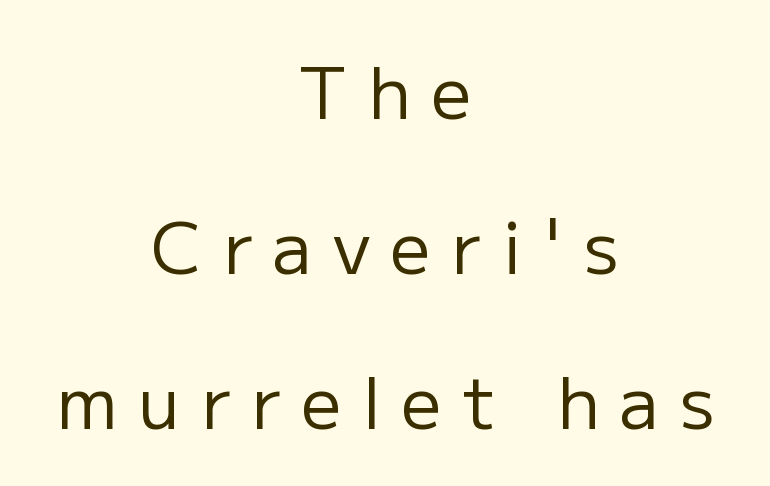
The image shows 71 px regular-weight sans-serif type, upright; set centered, loose line spacing (2.18x), unusually wide letter spacing (+0.29 em), not underlined; low stroke contrast and a medium x-height.
